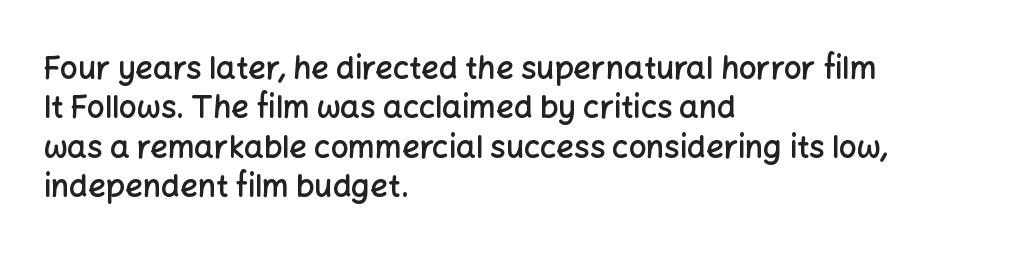
One-word summary of the alignment: left. Do the characters align in a grid? No, the font is proportional. I'd describe the lettering as semibold — firm but not a full bold. The font's upright variant was chosen for this text. Compared with typical paragraphs, the rows here are spaced about the same.
